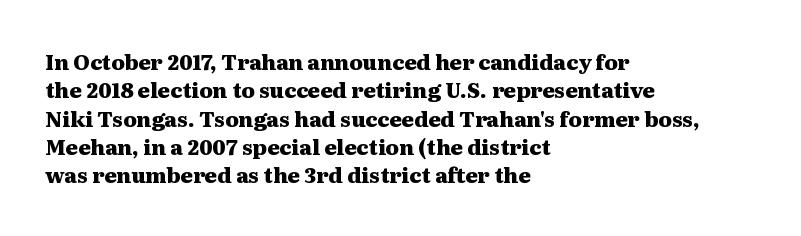
{"italic": "no", "bold": "yes", "underline": "no", "align": "left", "line_spacing": "normal", "line_spacing_ratio": 1.35, "letter_spacing": "normal", "letter_spacing_em": 0.0, "glyph_px": 21}
